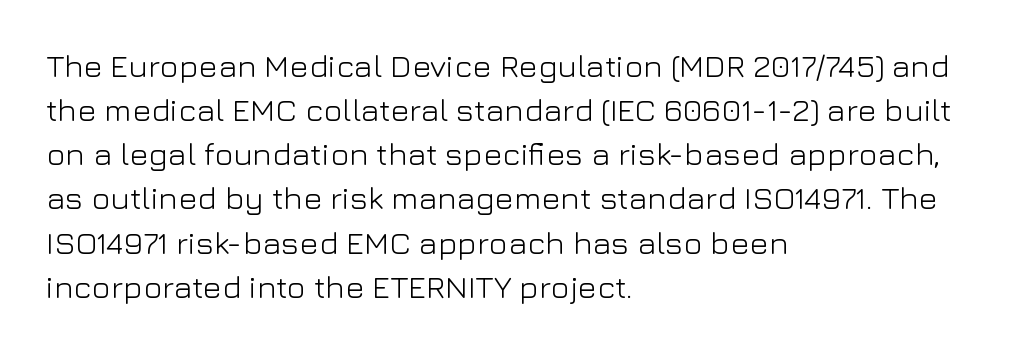
Q: Is the text bold? A: No.
Q: Is the text italic (slanted)? A: No, it is upright.
Q: Is the typeface a serif or a sans-serif typeface? A: Sans-serif.
Q: Is the text underlined? A: No.
Q: How is the paragraph aligned? A: Left-aligned.
Q: Is the spacing between letters normal or unusually wide? A: Normal.
Q: Is the spacing between lines tight, normal or loose? A: Normal.
Q: Width (condensed, normal, or wide)? A: Normal.
Q: Stroke contrast? A: Low.
Q: x-height? A: Medium.
Q: Monospaced? A: No.
